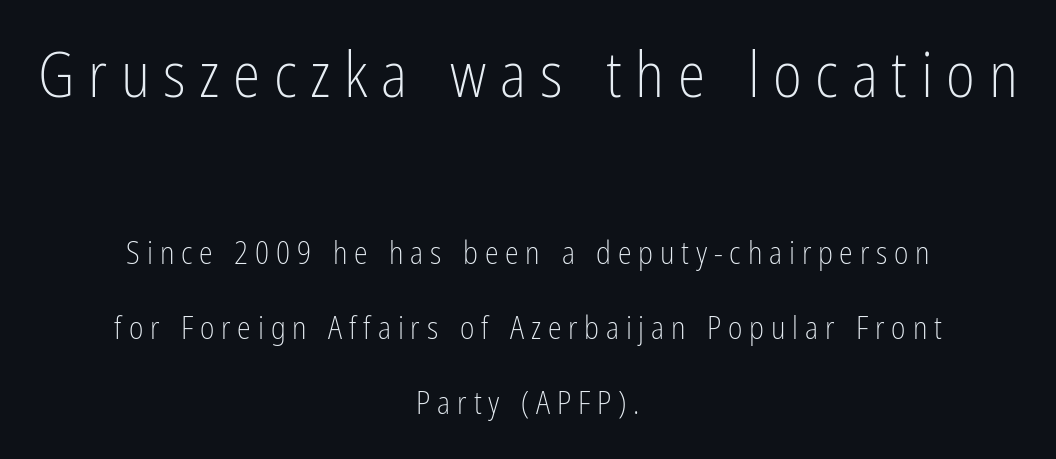
Q: Is the text bold? A: No.
Q: Is the text italic (slanted)? A: No, it is upright.
Q: Is the typeface a serif or a sans-serif typeface? A: Sans-serif.
Q: Is the text underlined? A: No.
Q: How is the paragraph aligned? A: Centered.
Q: Is the spacing between letters normal or unusually wide? A: Unusually wide.
Q: Is the spacing between lines tight, normal or loose? A: Loose.
Q: Which block of text is set in a larger size, the first (top) or the second (bottom)? A: The first (top) one.
Q: Width (condensed, normal, or wide)? A: Condensed.
Q: Stroke contrast? A: Low.
Q: x-height? A: Medium.
Q: Monospaced? A: No.
